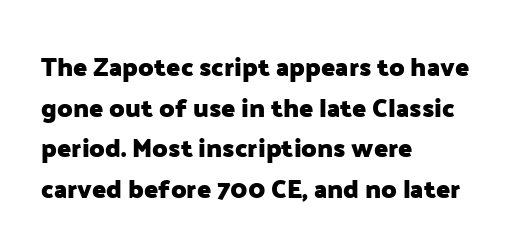
Students, note that the glyphs here touch the page at normal intervals. Lines of text with bare space underneath. Short and long lines alike share a common starting point at left. The font's upright variant was chosen for this text.
